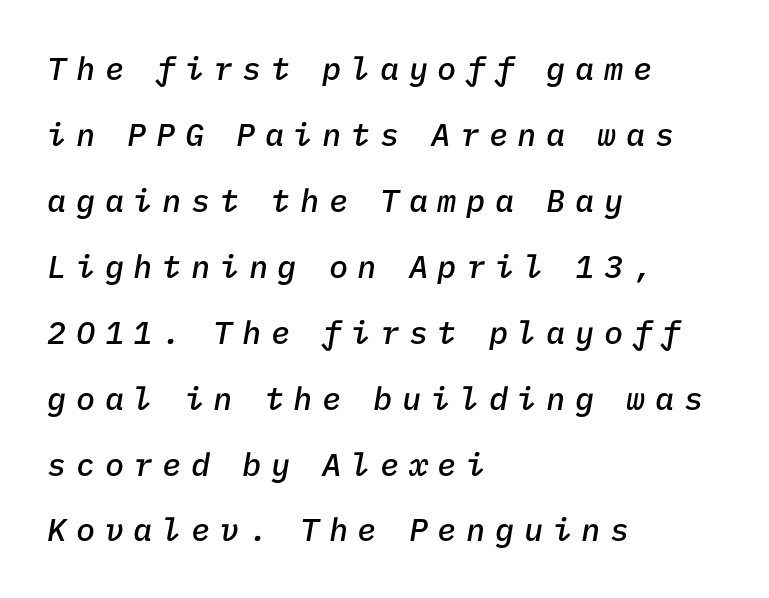
Q: Is the text bold? A: Semi-bold.
Q: Is the text italic (slanted)? A: Yes, it leans right by about 9 degrees.
Q: Is the text underlined? A: No.
Q: How is the paragraph aligned? A: Left-aligned.
Q: Is the spacing between letters normal or unusually wide? A: Unusually wide.
Q: Is the spacing between lines tight, normal or loose? A: Loose.
Q: Width (condensed, normal, or wide)? A: Normal.
Q: Stroke contrast? A: Low.
Q: x-height? A: Medium.
Q: Monospaced? A: Yes.
